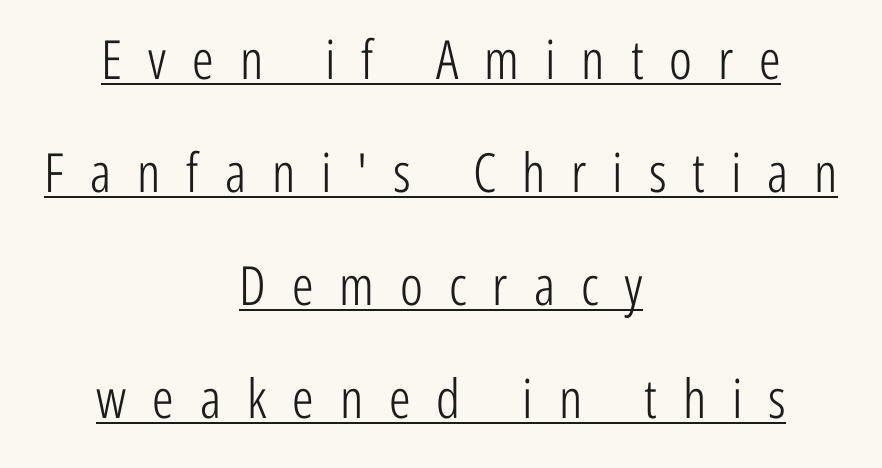
{"serif": "no", "italic": "no", "bold": "no", "weight": "light", "width": "condensed", "stroke_contrast": "low", "x_height": "medium", "monospaced": "no", "underline": "yes", "align": "center", "line_spacing": "loose", "line_spacing_ratio": 2.09, "letter_spacing": "wide", "letter_spacing_em": 0.48, "glyph_px": 54}
